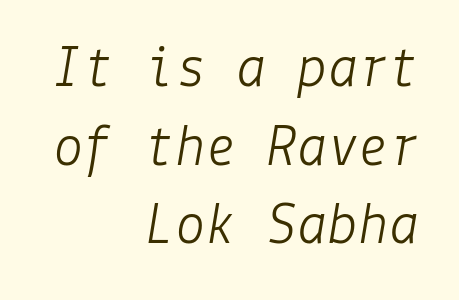
The image shows 61 px light type, italic (leaning right); set right-aligned, normal line spacing (1.29x), normal letter spacing, not underlined; low stroke contrast and a medium x-height.
